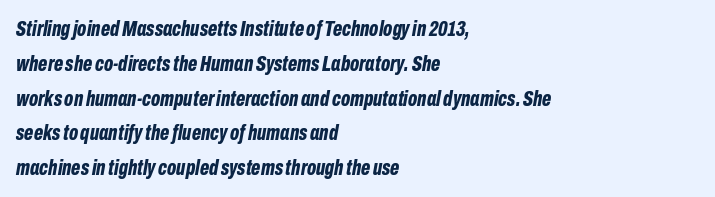
{"italic": "yes", "lean": "right", "slant_degrees": 10, "bold": "yes", "underline": "no", "align": "left", "line_spacing": "normal", "line_spacing_ratio": 1.58, "letter_spacing": "normal", "letter_spacing_em": 0.0, "glyph_px": 22}
